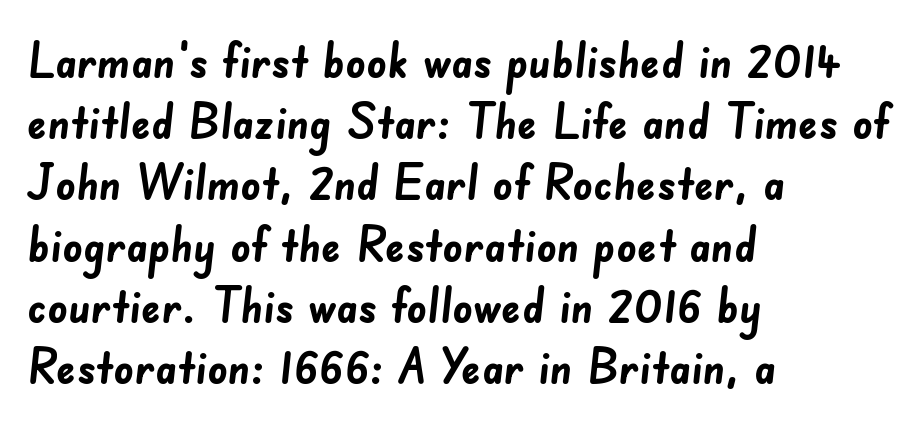
In terms of letterform style, serifs are entirely absent. Vertically, the passage feels balanced, rows spaced as you'd expect. Nobody drew a line under any word here. Caption: standard tracking, unaltered.
